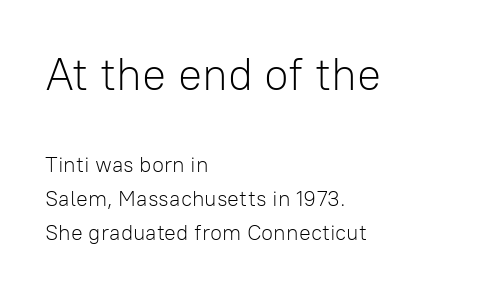
Q: Is the text bold? A: No.
Q: Is the text italic (slanted)? A: No, it is upright.
Q: Is the typeface a serif or a sans-serif typeface? A: Sans-serif.
Q: Is the text underlined? A: No.
Q: How is the paragraph aligned? A: Left-aligned.
Q: Is the spacing between letters normal or unusually wide? A: Normal.
Q: Is the spacing between lines tight, normal or loose? A: Normal.
Q: Which block of text is set in a larger size, the first (top) or the second (bottom)? A: The first (top) one.
Q: Width (condensed, normal, or wide)? A: Normal.
Q: Stroke contrast? A: Low.
Q: x-height? A: Medium.
Q: Monospaced? A: No.
